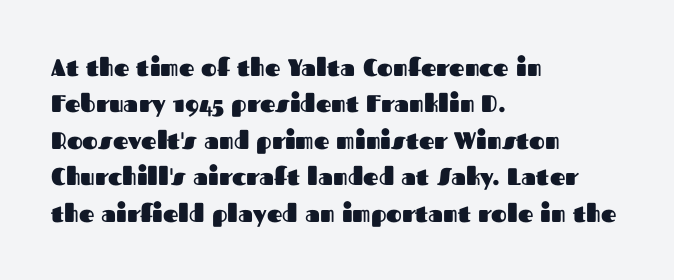
The image shows 24 px bold type, upright; set left-aligned, normal line spacing (1.52x), normal letter spacing, not underlined.
